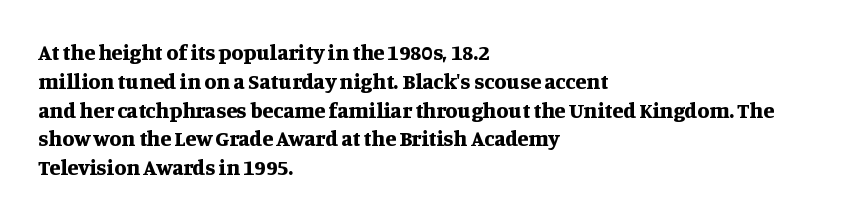
{"italic": "no", "bold": "yes", "underline": "no", "align": "left", "line_spacing": "normal", "line_spacing_ratio": 1.31, "letter_spacing": "normal", "letter_spacing_em": 0.0, "glyph_px": 22}
